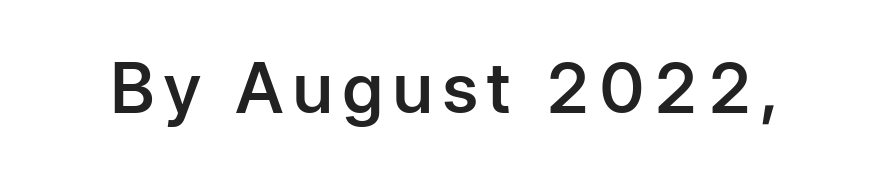
The image shows 70 px semibold sans-serif type, upright; set not underlined; low stroke contrast and a medium x-height.
